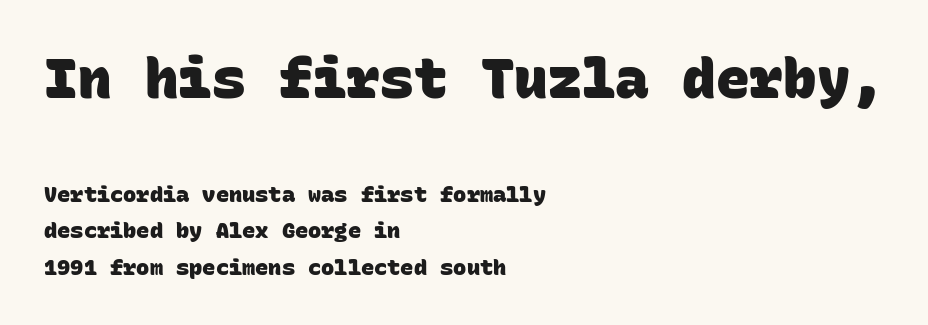
{"serif": "no", "bold": "yes", "weight": "heavy", "width": "normal", "stroke_contrast": "low", "x_height": "large", "monospaced": "yes", "underline": "no", "align": "left", "line_spacing": "normal", "line_spacing_ratio": 1.65, "letter_spacing": "normal", "letter_spacing_em": 0.0, "larger_block": "first", "size_ratio": 2.55, "glyph_px": 56}
